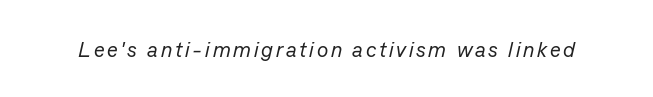
Ink coverage per letter is moderate at most. No word sits above an underline. Emphasis-style slanted type is in use.
